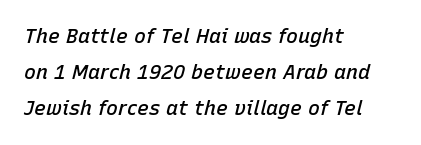
{"italic": "yes", "lean": "right", "slant_degrees": 15, "bold": "semi", "underline": "no", "align": "left", "line_spacing_ratio": 1.81, "letter_spacing": "normal", "letter_spacing_em": 0.0, "glyph_px": 20}
